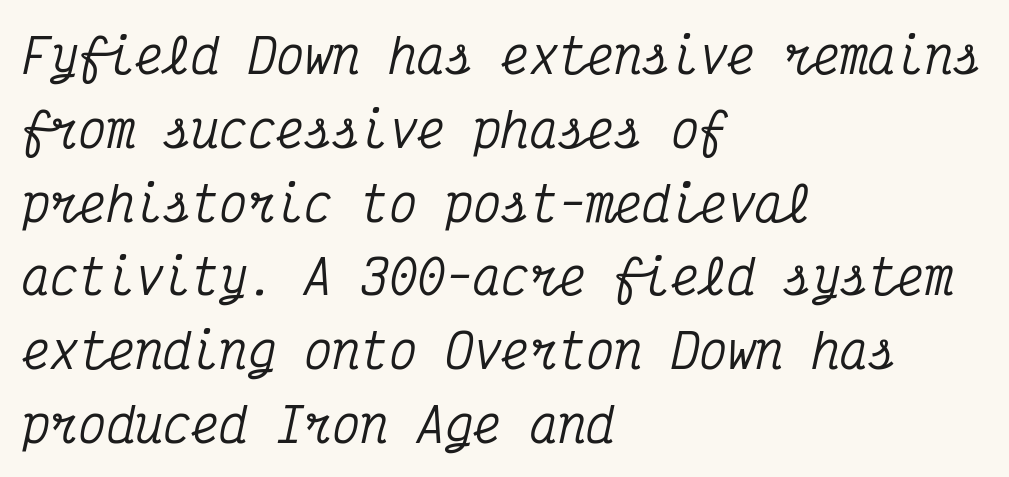
The image shows 47 px condensed serif type, italic (leaning right), monospaced; set left-aligned, normal line spacing (1.57x), normal letter spacing, not underlined; medium stroke contrast and a medium x-height.
